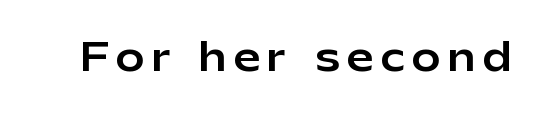
The image shows 38 px sans-serif type, upright; set unusually wide letter spacing (+0.2 em), not underlined; low stroke contrast and a medium x-height.
